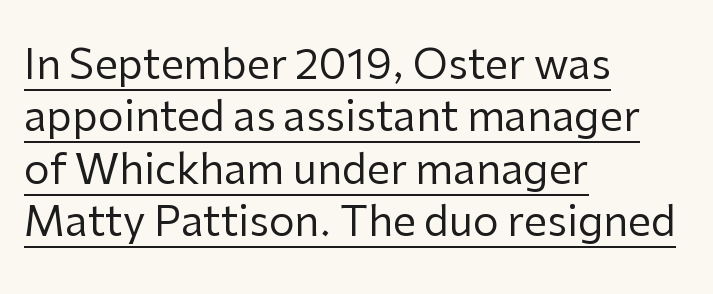
Q: Is the text bold? A: No.
Q: Is the text italic (slanted)? A: No, it is upright.
Q: Is the typeface a serif or a sans-serif typeface? A: Sans-serif.
Q: Is the text underlined? A: Yes.
Q: How is the paragraph aligned? A: Left-aligned.
Q: Is the spacing between letters normal or unusually wide? A: Normal.
Q: Is the spacing between lines tight, normal or loose? A: Normal.
Q: Width (condensed, normal, or wide)? A: Normal.
Q: Stroke contrast? A: Low.
Q: x-height? A: Medium.
Q: Monospaced? A: No.
